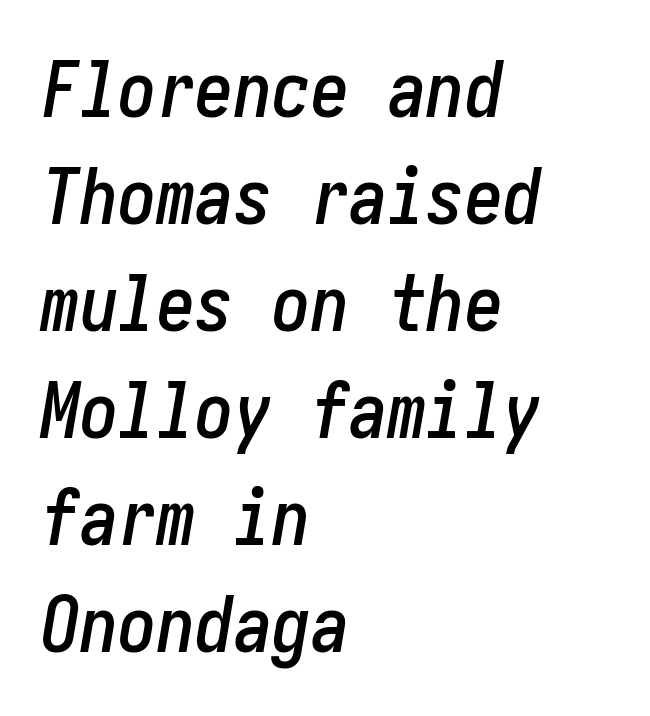
Q: Is the text italic (slanted)? A: Yes, it leans right by about 10 degrees.
Q: Is the text underlined? A: No.
Q: How is the paragraph aligned? A: Left-aligned.
Q: Is the spacing between letters normal or unusually wide? A: Normal.
Q: Is the spacing between lines tight, normal or loose? A: Normal.
Q: Width (condensed, normal, or wide)? A: Condensed.
Q: Stroke contrast? A: Low.
Q: x-height? A: Medium.
